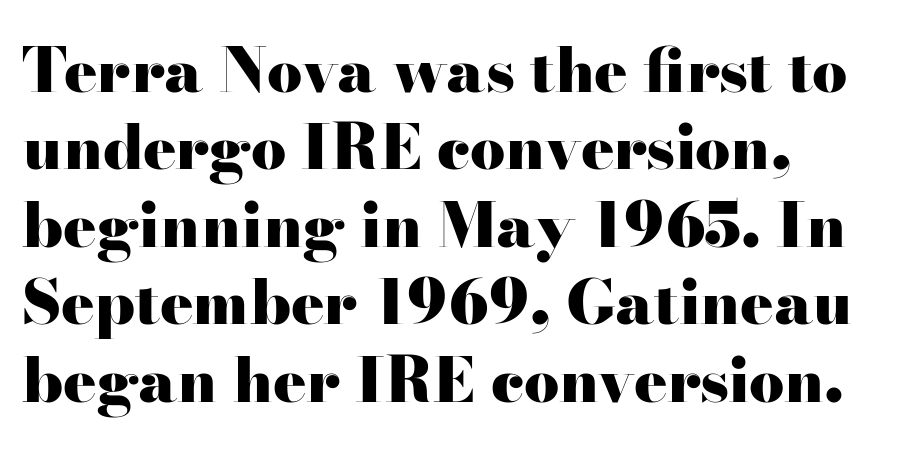
{"serif": "yes", "italic": "no", "bold": "yes", "weight": "heavy", "width": "wide", "stroke_contrast": "high", "x_height": "small", "monospaced": "no", "underline": "no", "align": "left", "line_spacing": "normal", "line_spacing_ratio": 1.25, "letter_spacing": "normal", "letter_spacing_em": 0.0, "glyph_px": 62}
